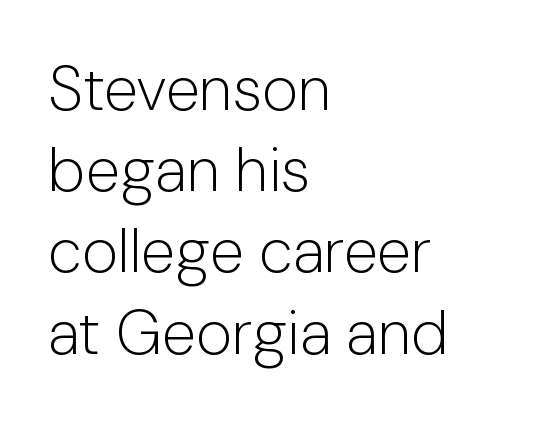
Beneath every word, the page is bare. These lines are rendered in a variable-pitch font. In terms of posture, this sample is upright. The letters sit at their default tracking, neither squeezed nor spread. Weight: in the light-to-regular range. Casual observation: everything's shoved over to the left.
